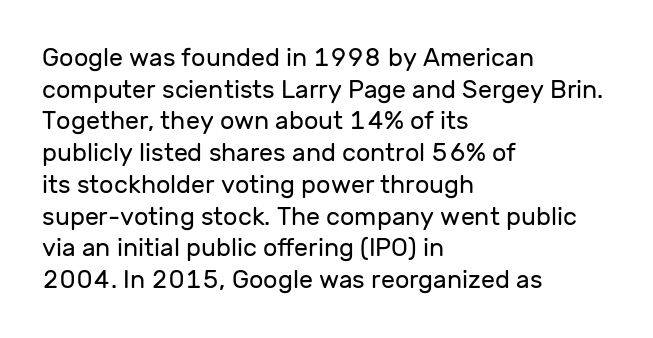
Q: Is the text bold? A: No.
Q: Is the text italic (slanted)? A: No, it is upright.
Q: Is the text underlined? A: No.
Q: How is the paragraph aligned? A: Left-aligned.
Q: Is the spacing between letters normal or unusually wide? A: Normal.
Q: Is the spacing between lines tight, normal or loose? A: Normal.
